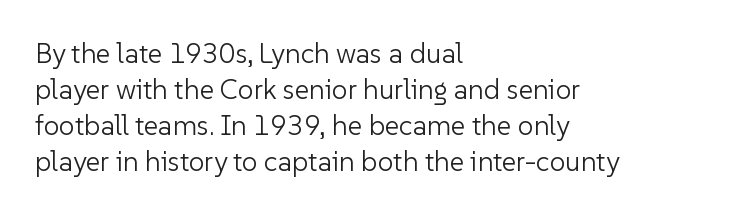
The image shows 28 px light sans-serif type, upright; set left-aligned, normal line spacing (1.29x), normal letter spacing, not underlined; low stroke contrast and a medium x-height.
